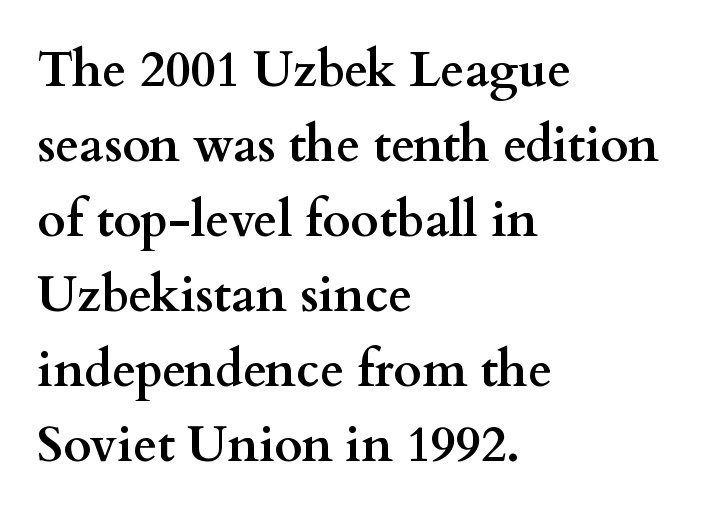
Plain, unruled lines of type. All the whitespace from short lines collects on the right. Letter spacing: default. Character widths vary here, with narrow letters taking less room than wide ones. Note: serifs present on the glyphs. Plenty of ink on the page — the face is bold.
